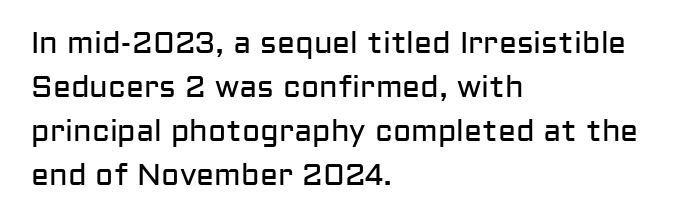
Q: Is the text bold? A: No.
Q: Is the text italic (slanted)? A: No, it is upright.
Q: Is the typeface a serif or a sans-serif typeface? A: Sans-serif.
Q: Is the text underlined? A: No.
Q: How is the paragraph aligned? A: Left-aligned.
Q: Is the spacing between letters normal or unusually wide? A: Normal.
Q: Is the spacing between lines tight, normal or loose? A: Normal.
Q: Width (condensed, normal, or wide)? A: Normal.
Q: Stroke contrast? A: Low.
Q: x-height? A: Medium.
Q: Monospaced? A: No.
